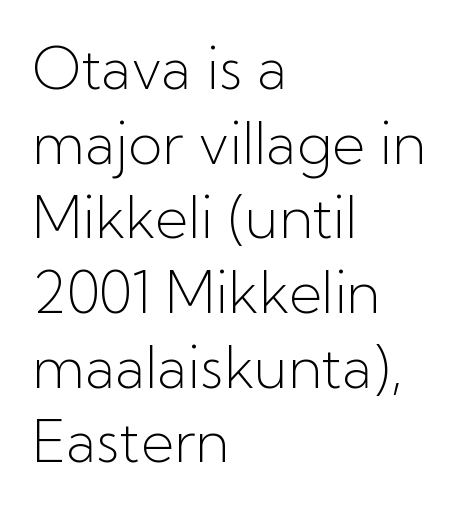
The image shows 57 px light sans-serif type, upright; set left-aligned, normal line spacing (1.31x), normal letter spacing, not underlined; low stroke contrast and a medium x-height.
